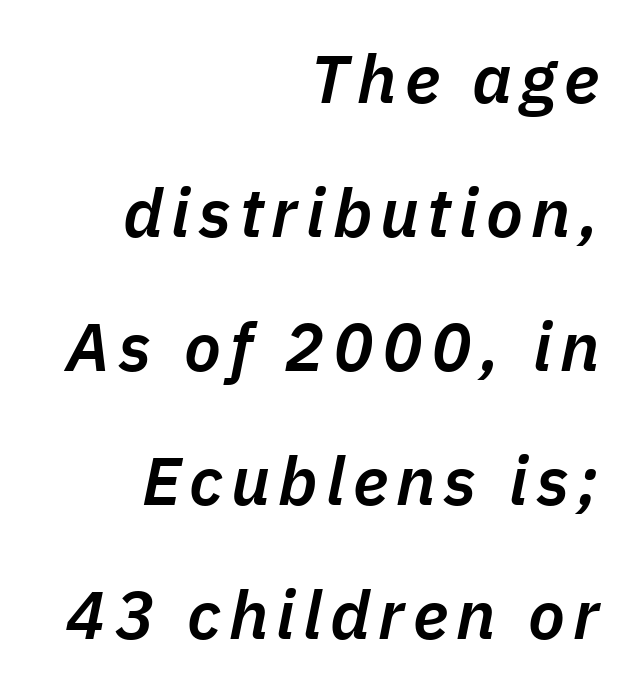
The paragraph shown leans on its right margin. Looking at the ascenders, they clearly lean. Successive baselines arrive slowly, with a big drop between each. Words float on clear page, feet unadorned. Spacing verdict: proportional, widths tailored to each character.
